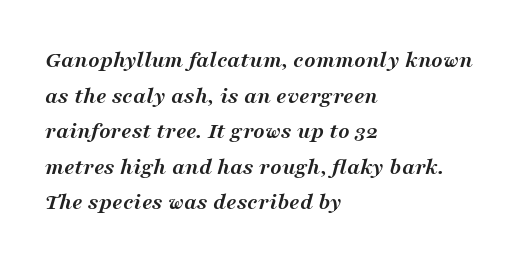
Caption: multi-line text, flush left, ragged right. Only glyphs here, with clear space below each row. This block has exactly the height ordinary leading produces. Nobody touched the tracking dial on this one.
